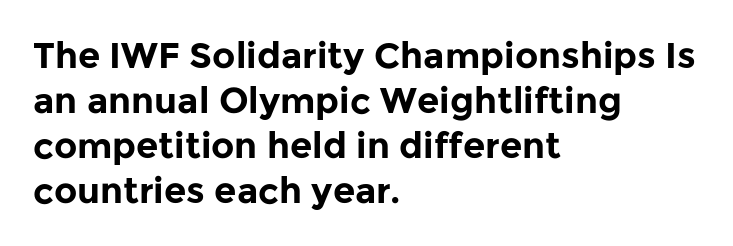
Q: Is the text bold? A: Yes.
Q: Is the text italic (slanted)? A: No, it is upright.
Q: Is the typeface a serif or a sans-serif typeface? A: Sans-serif.
Q: Is the text underlined? A: No.
Q: How is the paragraph aligned? A: Left-aligned.
Q: Is the spacing between letters normal or unusually wide? A: Normal.
Q: Is the spacing between lines tight, normal or loose? A: Normal.
Q: Width (condensed, normal, or wide)? A: Normal.
Q: Stroke contrast? A: Low.
Q: x-height? A: Medium.
Q: Monospaced? A: No.
